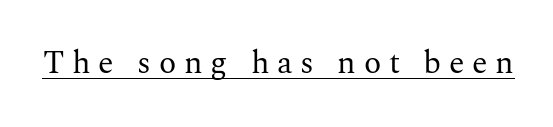
Quick note: underline on. Think of a printed novel: that variable character pitch is what you see here. Unlike italic type, these characters show no tilt at all. The tracking jumps out immediately: characters are airy and widely separated.
